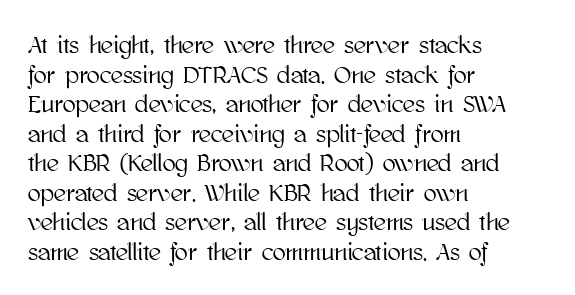
{"italic": "no", "underline": "no", "align": "left", "line_spacing_ratio": 1.23, "letter_spacing": "normal", "letter_spacing_em": 0.0, "glyph_px": 24}
